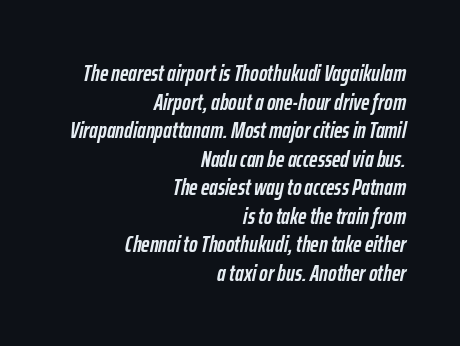
Q: Is the text bold? A: Yes.
Q: Is the text italic (slanted)? A: Yes, it leans right by about 12 degrees.
Q: Is the text underlined? A: No.
Q: How is the paragraph aligned? A: Right-aligned.
Q: Is the spacing between letters normal or unusually wide? A: Normal.
